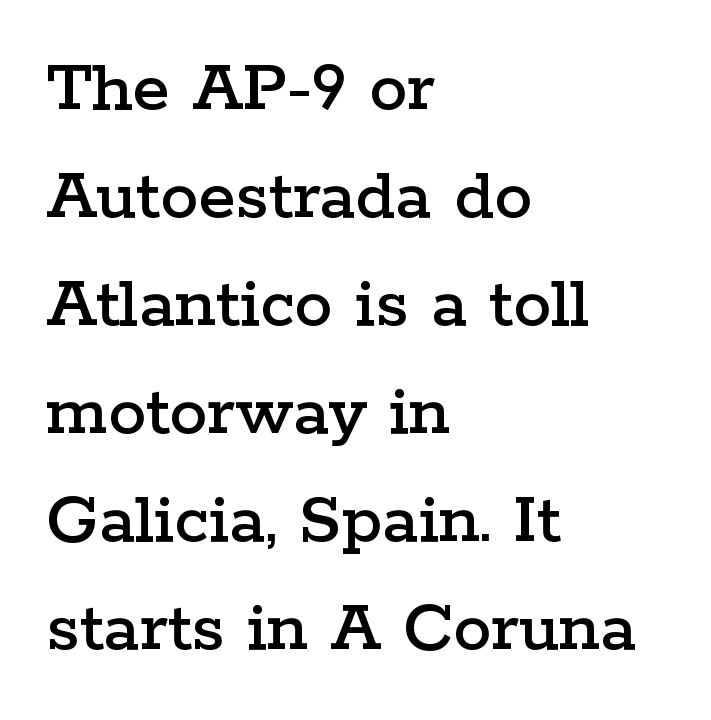
The image shows 76 px wide serif type, upright; set left-aligned, normal line spacing (1.42x), normal letter spacing, not underlined; low stroke contrast and a medium x-height.
